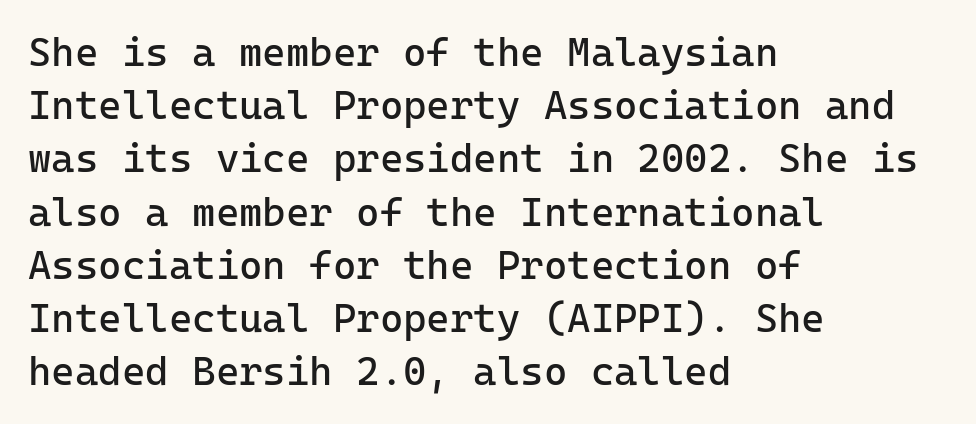
This reads as an unemphasized weight, regular at the heaviest. Plain, unruled lines of type. The letters stand upright; this is a roman face. These lines are set flush left with a ragged right edge. Spacing between characters is what you'd get straight out of the box. These lines are rendered in a fixed-pitch font.
